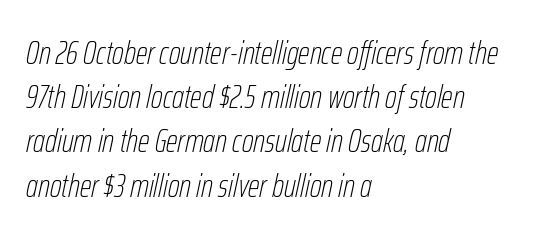
The image shows 33 px thin, condensed type, italic (leaning right); set left-aligned, normal line spacing (1.34x), normal letter spacing, not underlined; low stroke contrast and a medium x-height.
